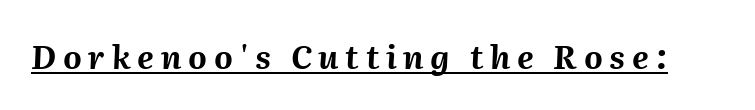
The image shows 32 px bold type, italic (leaning right); set unusually wide letter spacing (+0.21 em), underlined; medium stroke contrast and a medium x-height.
